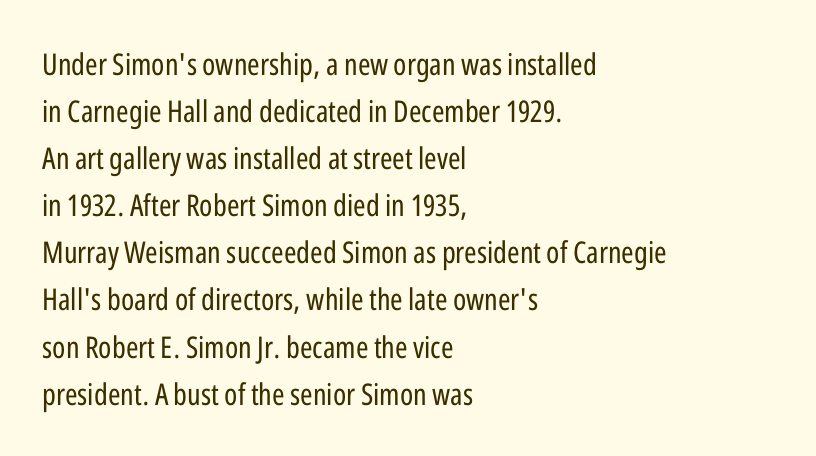
Nope, not italic — everything's standing straight. Students, note that the glyphs here touch the page at normal intervals. A typesetter would call this leading conventional body-copy spacing. Is the type heavy? It reads as light-to-regular instead. Teacher's note: observe the even left margin — that is flush-left alignment. Underlining? Definitely not there.
